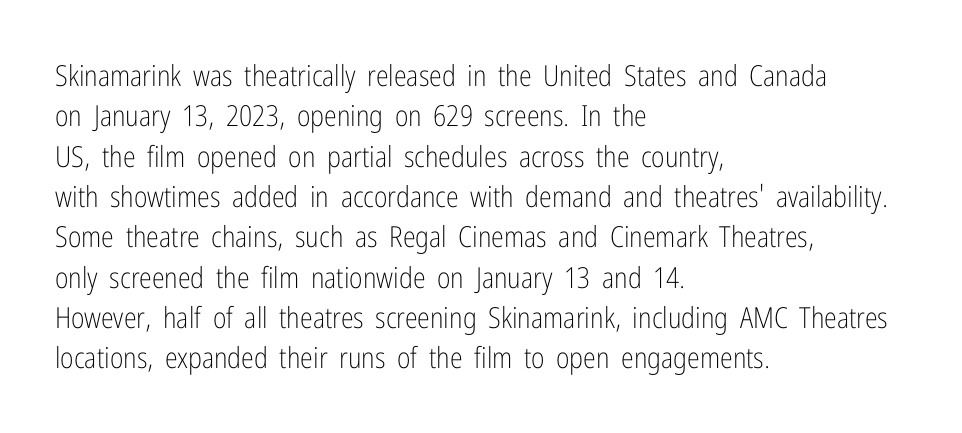
The image shows 29 px light, condensed sans-serif type, upright; set left-aligned, normal line spacing (1.39x), normal letter spacing, not underlined; low stroke contrast and a medium x-height.
